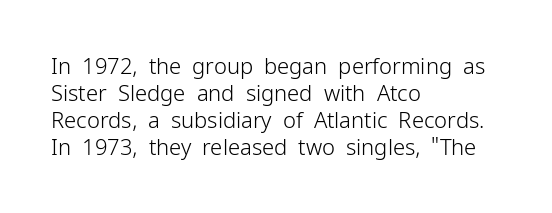
The image shows 22 px text type, upright; set left-aligned, line spacing 1.22x, normal letter spacing, not underlined.
